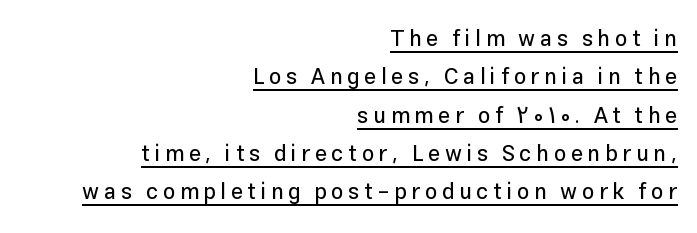
Every character sits straight up, as roman type does. Every row of glyphs terminates at an identical x-position on the right. Look at the tracking — it's clearly loosened, letters drifting apart. Students, observe the line beneath the letters — that is underlining.
